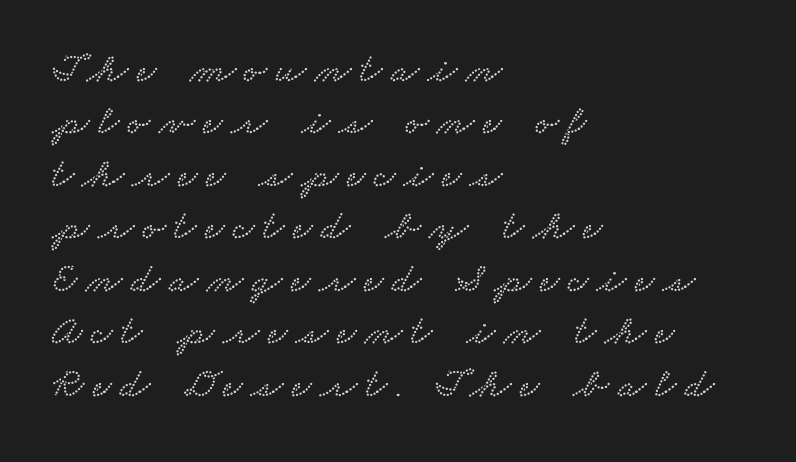
{"serif": "yes", "width": "wide", "stroke_contrast": "low", "x_height": "small", "monospaced": "no", "underline": "no", "align": "left", "line_spacing": "normal", "line_spacing_ratio": 1.25, "letter_spacing": "wide", "letter_spacing_em": 0.21, "glyph_px": 42}
